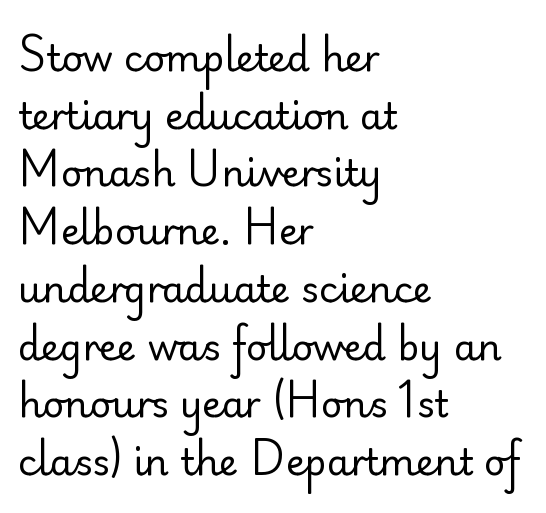
The image shows 37 px regular-weight sans-serif type, upright; set left-aligned, normal line spacing (1.56x), normal letter spacing, not underlined; low stroke contrast and a small x-height.
